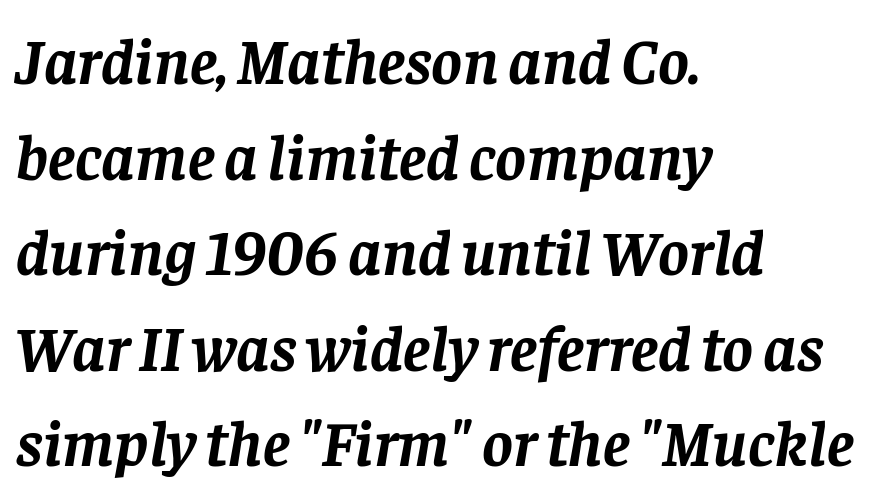
Line spacing here is normal. Notice how the passage keeps a crisp vertical edge on the left only. Nobody touched the tracking dial on this one. Would a proofreader flag this as italicized? Yes. Beneath every word, the page is bare.
